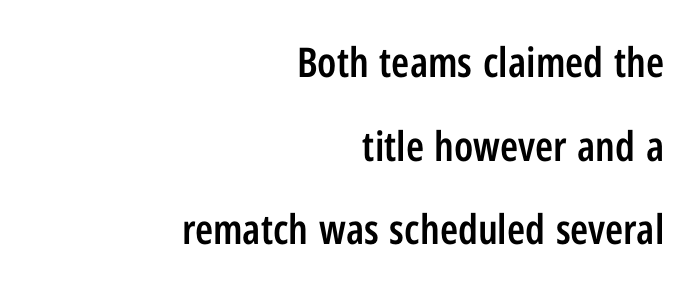
The image shows 41 px semibold, condensed sans-serif type, upright; set right-aligned, loose line spacing (2.04x), normal letter spacing, not underlined; low stroke contrast and a medium x-height.
